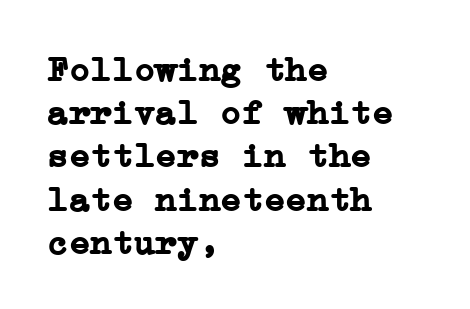
The image shows 36 px semibold serif type, upright; set left-aligned, line spacing 1.2x, normal letter spacing, not underlined; low stroke contrast and a medium x-height.
